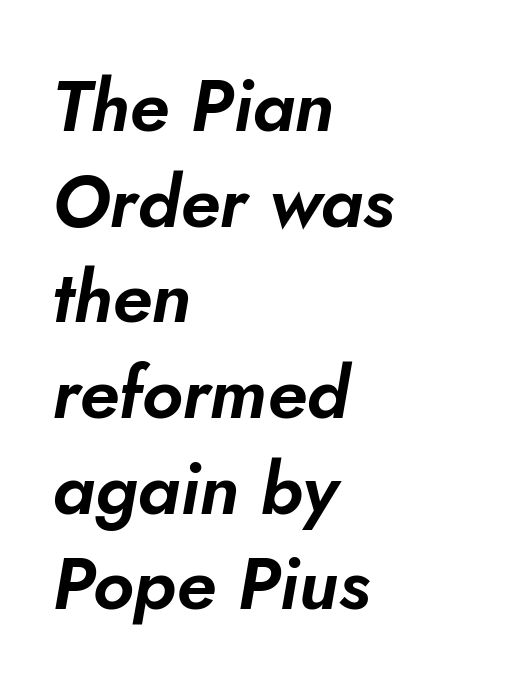
{"italic": "yes", "lean": "right", "slant_degrees": 10, "width": "normal", "stroke_contrast": "low", "x_height": "small", "monospaced": "no", "underline": "no", "align": "left", "line_spacing": "normal", "line_spacing_ratio": 1.31, "letter_spacing": "normal", "letter_spacing_em": 0.0, "glyph_px": 73}
